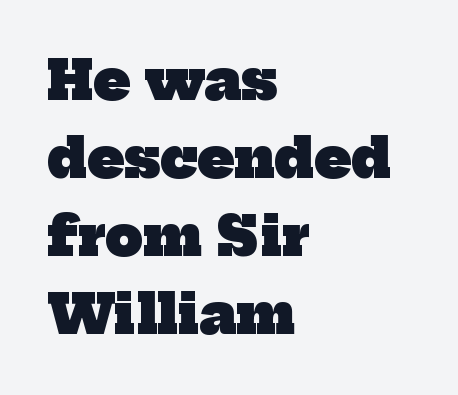
{"serif": "yes", "bold": "yes", "weight": "heavy", "width": "normal", "stroke_contrast": "low", "x_height": "medium", "monospaced": "no", "underline": "no", "align": "left", "line_spacing": "normal", "line_spacing_ratio": 1.47, "letter_spacing": "normal", "letter_spacing_em": 0.0, "glyph_px": 53}
